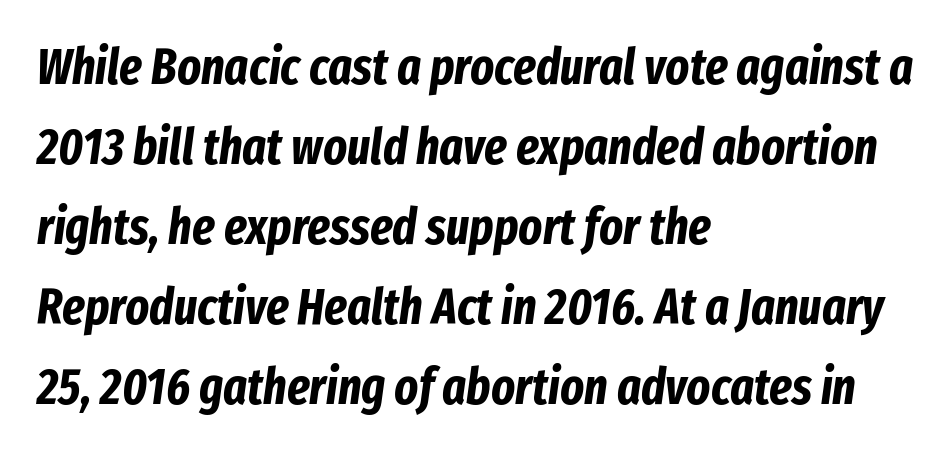
Q: Is the text bold? A: Yes.
Q: Is the text italic (slanted)? A: Yes, it leans right by about 8 degrees.
Q: Is the text underlined? A: No.
Q: How is the paragraph aligned? A: Left-aligned.
Q: Is the spacing between letters normal or unusually wide? A: Normal.
Q: Is the spacing between lines tight, normal or loose? A: Normal.
Q: Width (condensed, normal, or wide)? A: Condensed.
Q: Stroke contrast? A: Low.
Q: x-height? A: Medium.
Q: Monospaced? A: No.
